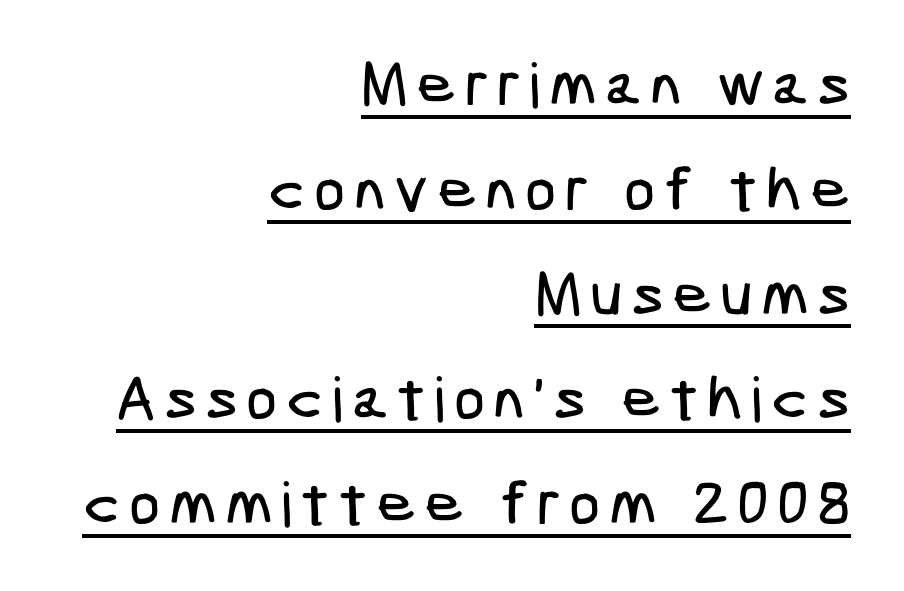
The image shows 62 px condensed sans-serif type; set right-aligned, normal line spacing (1.69x), underlined; low stroke contrast and a medium x-height.
